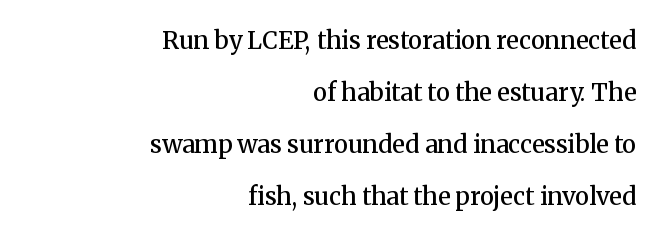
Q: Is the text bold? A: Semi-bold.
Q: Is the text italic (slanted)? A: No, it is upright.
Q: Is the text underlined? A: No.
Q: How is the paragraph aligned? A: Right-aligned.
Q: Is the spacing between letters normal or unusually wide? A: Normal.
Q: Is the spacing between lines tight, normal or loose? A: Loose.
